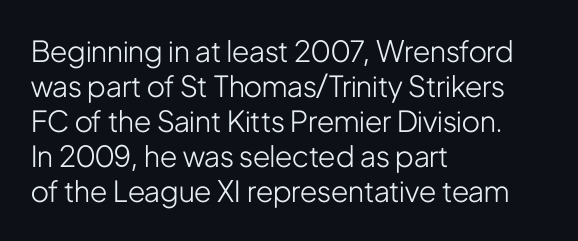
Style check: upright. Standard letterfit; no display-style spreading of the glyphs. Regarding serifs, this sample does without them. The weight would be labelled regular, book, light, or lighter still.
